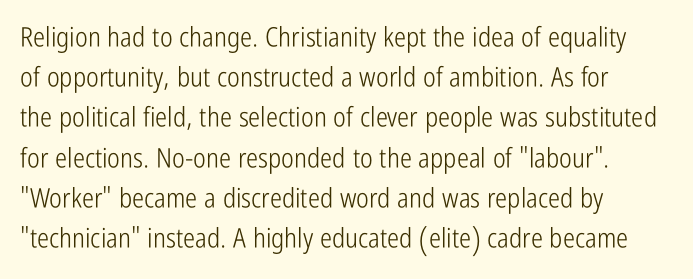
{"italic": "no", "bold": "no", "underline": "no", "align": "left", "line_spacing": "normal", "line_spacing_ratio": 1.49, "letter_spacing": "normal", "letter_spacing_em": 0.0, "glyph_px": 27}
